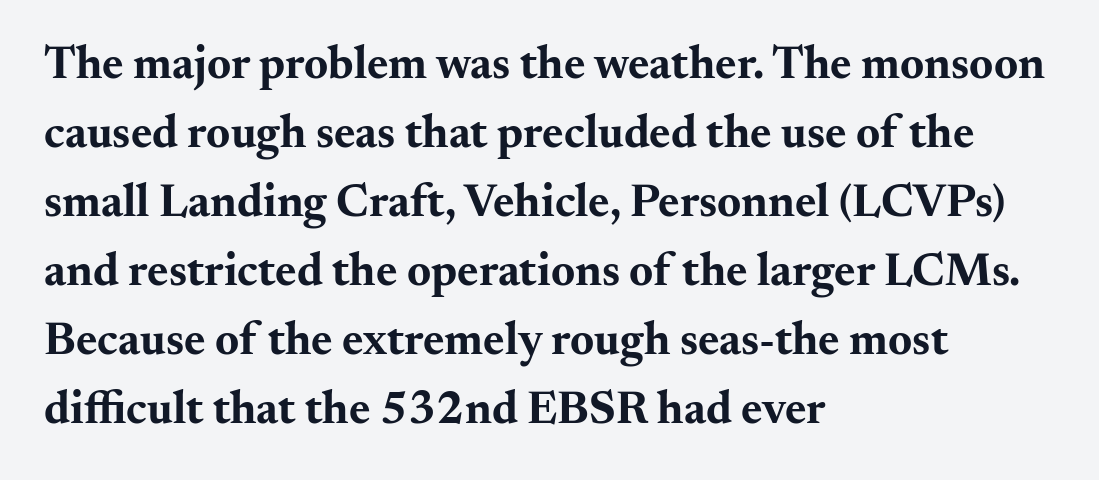
{"serif": "yes", "italic": "no", "bold": "yes", "weight": "bold", "width": "wide", "stroke_contrast": "medium", "x_height": "small", "monospaced": "no", "underline": "no", "align": "left", "line_spacing": "normal", "line_spacing_ratio": 1.5, "letter_spacing": "normal", "letter_spacing_em": 0.0, "glyph_px": 46}
